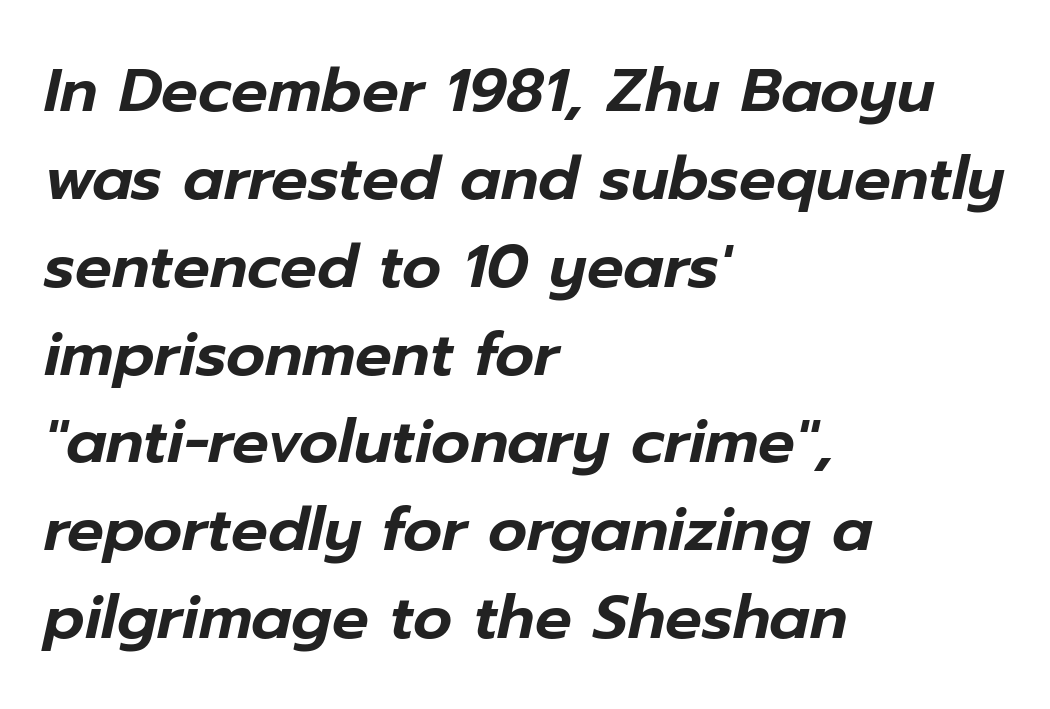
The image shows 61 px text type, italic (leaning right); set left-aligned, normal line spacing (1.44x), normal letter spacing, not underlined; low stroke contrast and a medium x-height.
